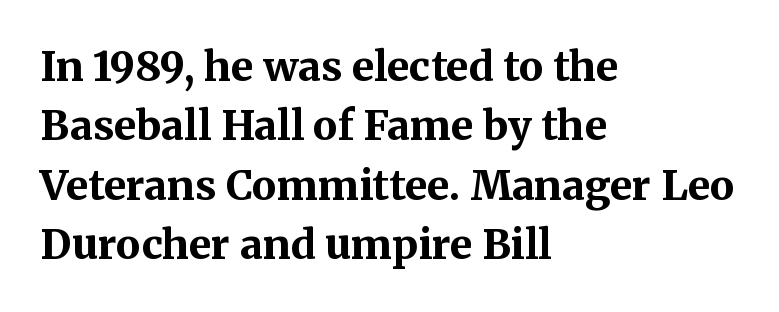
Lines of text with bare space underneath. The passage shown is typeset with a serif family. The characters look thick and weighty, a clear bold. The ragged edge is on the right, which tells us the setting is flush left.
